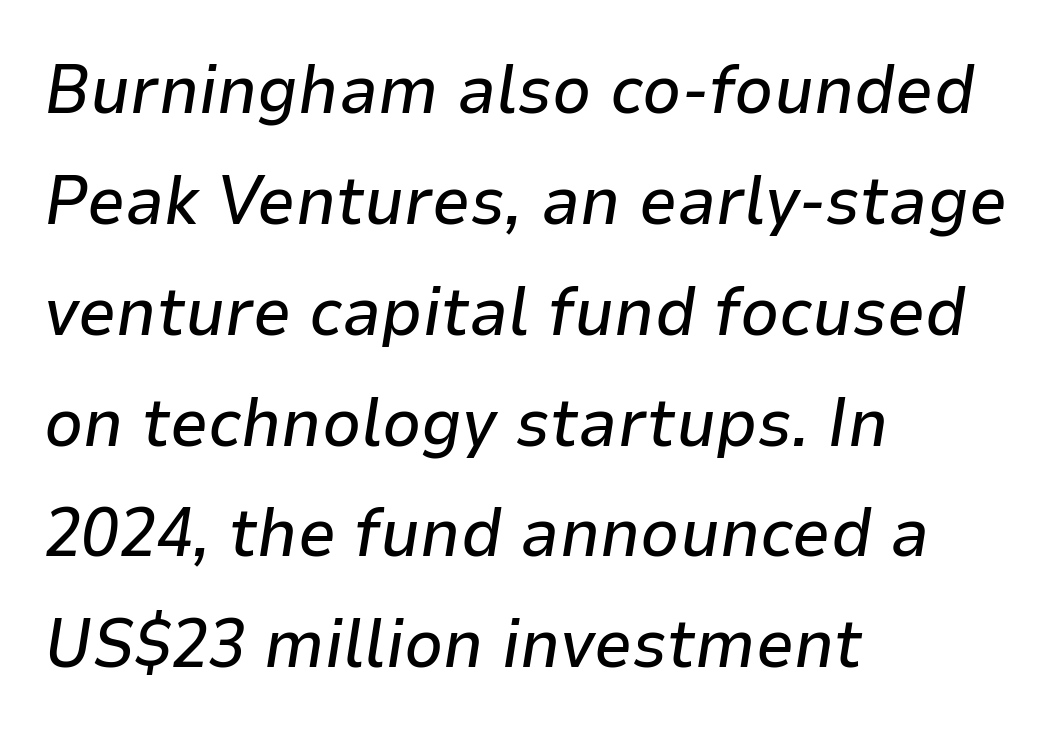
Line beginnings align vertically; line endings do not. Honestly, the letter spacing is just normal — you wouldn't notice it. Descenders hang freely into open space. Characters are canted at an angle relative to the baseline's perpendicular. Is this a fixed-width face? No — the glyphs have proportional, varying widths. The designer left line spacing at the default.
